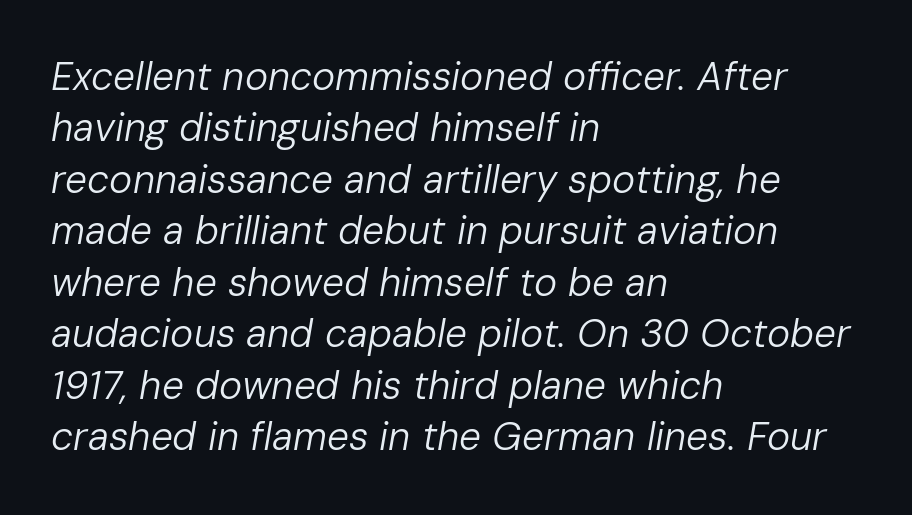
{"italic": "yes", "lean": "right", "slant_degrees": 10, "bold": "no", "weight": "regular", "width": "normal", "stroke_contrast": "low", "x_height": "medium", "monospaced": "no", "underline": "no", "align": "left", "line_spacing": "normal", "line_spacing_ratio": 1.32, "letter_spacing": "normal", "letter_spacing_em": 0.0, "glyph_px": 39}
